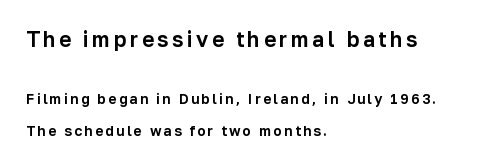
{"italic": "no", "underline": "no", "align": "left", "line_spacing": "loose", "line_spacing_ratio": 2.27, "larger_block": "first", "size_ratio": 1.5, "glyph_px": 21}
